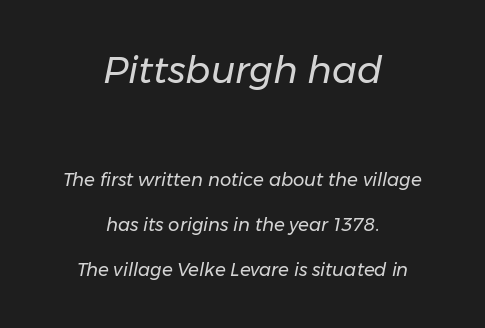
{"italic": "yes", "lean": "right", "slant_degrees": 11, "bold": "no", "weight": "regular", "width": "normal", "stroke_contrast": "low", "x_height": "medium", "monospaced": "no", "underline": "no", "align": "center", "line_spacing": "loose", "line_spacing_ratio": 2.48, "letter_spacing": "normal", "letter_spacing_em": 0.0, "larger_block": "first", "size_ratio": 2.06, "glyph_px": 37}
